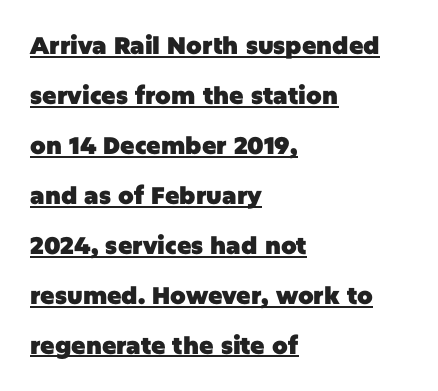
The image shows 24 px bold type, upright; set left-aligned, loose line spacing (2.08x), normal letter spacing, underlined.
